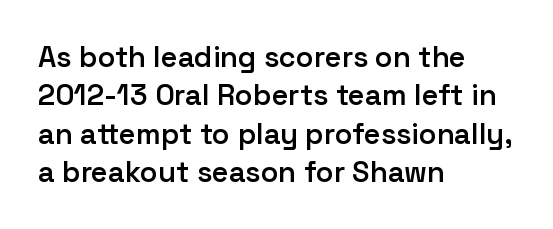
{"serif": "no", "italic": "no", "bold": "semi", "weight": "semibold", "width": "normal", "stroke_contrast": "low", "x_height": "medium", "monospaced": "no", "underline": "no", "align": "left", "line_spacing": "normal", "line_spacing_ratio": 1.32, "letter_spacing": "normal", "letter_spacing_em": 0.0, "glyph_px": 29}
